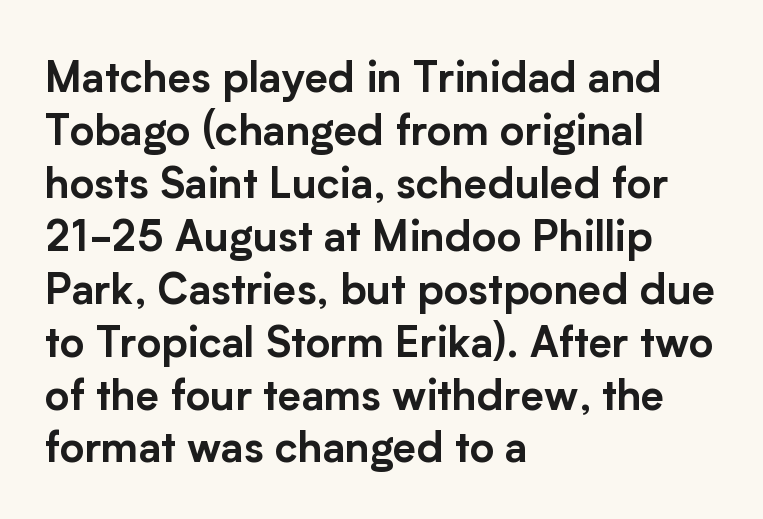
{"serif": "no", "italic": "no", "width": "normal", "stroke_contrast": "low", "x_height": "medium", "monospaced": "no", "underline": "no", "align": "left", "line_spacing": "normal", "line_spacing_ratio": 1.26, "letter_spacing": "normal", "letter_spacing_em": 0.0, "glyph_px": 42}
